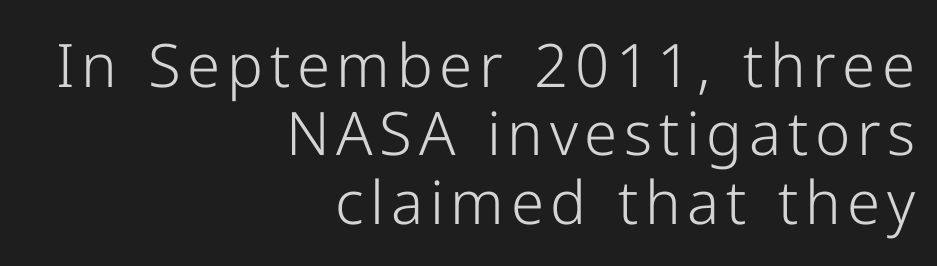
The image shows 60 px light sans-serif type, upright; set right-aligned, tight line spacing (1.14x), not underlined; low stroke contrast and a medium x-height.
